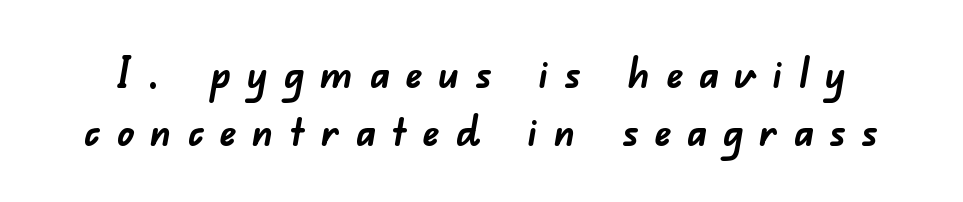
The image shows 42 px semibold sans-serif type; set normal line spacing (1.37x), unusually wide letter spacing (+0.38 em), not underlined; low stroke contrast and a small x-height.
